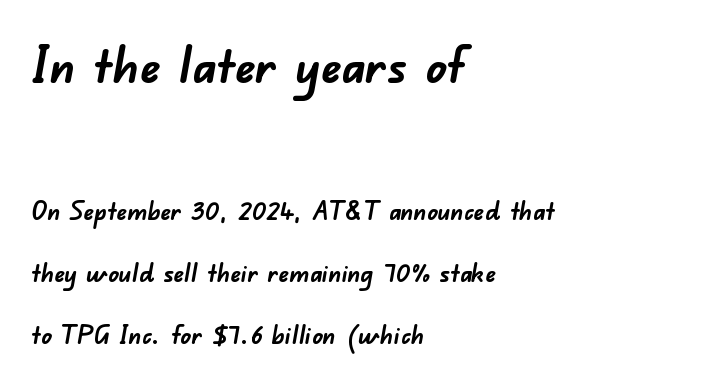
Typographically, this falls in the sans-serif category. Any mark beneath the type? The region is blank. Summary of weight: heavy, a full bold. Character widths vary here, with narrow letters taking less room than wide ones. Typesetter's note — upper block bumped up in size, lower block left smaller. The gaps between neighbouring characters are ordinary and unremarkable.
